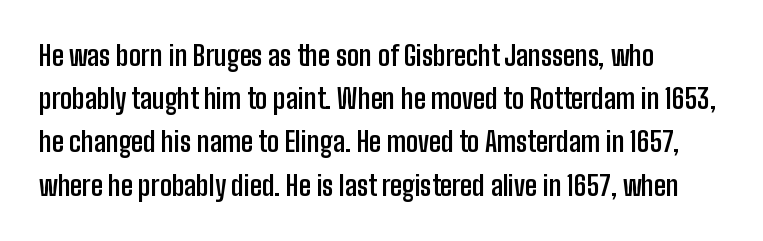
{"italic": "no", "bold": "yes", "underline": "no", "align": "left", "line_spacing": "normal", "line_spacing_ratio": 1.6, "letter_spacing": "normal", "letter_spacing_em": 0.0, "glyph_px": 27}
